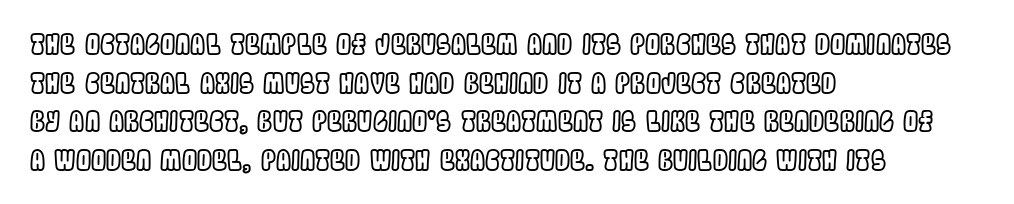
The image shows 27 px text type, upright; set left-aligned, normal line spacing (1.43x), normal letter spacing, not underlined.
